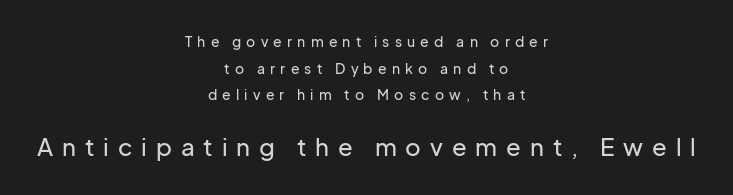
The block sitting lower on the canvas is the one with enlarged characters. Reading down the column, the eye jumps a long way to each next line. Italic? Not at all — the glyphs are vertical. Alignment: centered.
